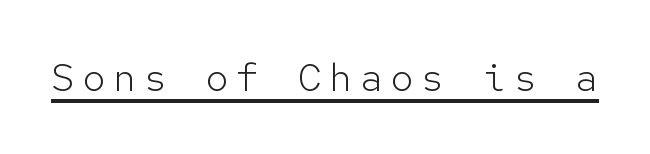
Here the designer chose a console-style face with uniform glyph widths. It's the straight-up-and-down kind of type. The face used here appears with an underline applied. On a weight scale, this lands at 450 or below.
